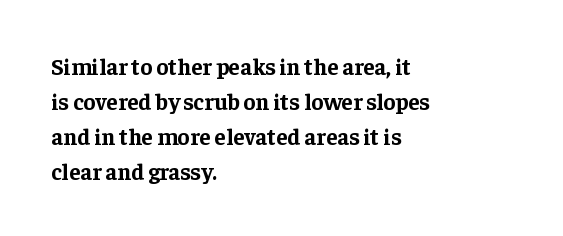
A normal amount of white space separates one row of letters from the next. The lines in this sample share a left origin and differ only in where they stop. Characters follow at the spacing the type designer built in. In terms of weight, the rendering is a true, heavy bold.
